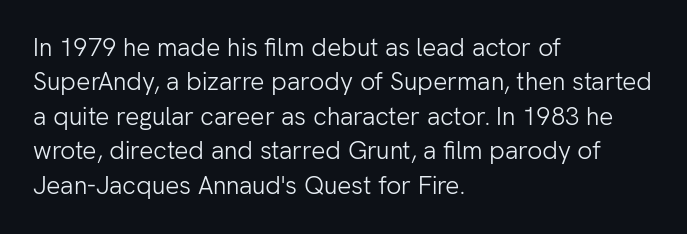
Spacing between characters is what you'd get straight out of the box. The passage shown is not underscored anywhere. The lines in this sample share a left origin and differ only in where they stop. The lines sit at an ordinary, default distance from one another. Is the type heavy? It reads as light-to-regular instead.
